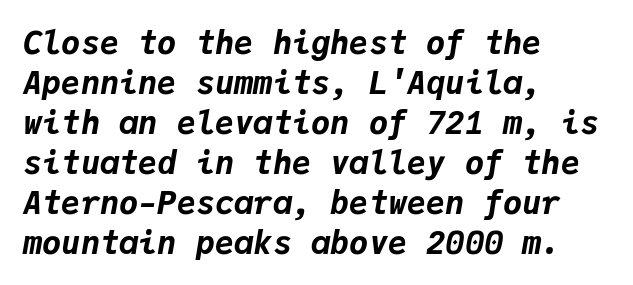
Q: Is the text bold? A: Yes.
Q: Is the text italic (slanted)? A: Yes, it leans right by about 9 degrees.
Q: Is the text underlined? A: No.
Q: How is the paragraph aligned? A: Left-aligned.
Q: Is the spacing between letters normal or unusually wide? A: Normal.
Q: Is the spacing between lines tight, normal or loose? A: Normal.
Q: Width (condensed, normal, or wide)? A: Normal.
Q: Stroke contrast? A: Low.
Q: x-height? A: Medium.
Q: Monospaced? A: Yes.
